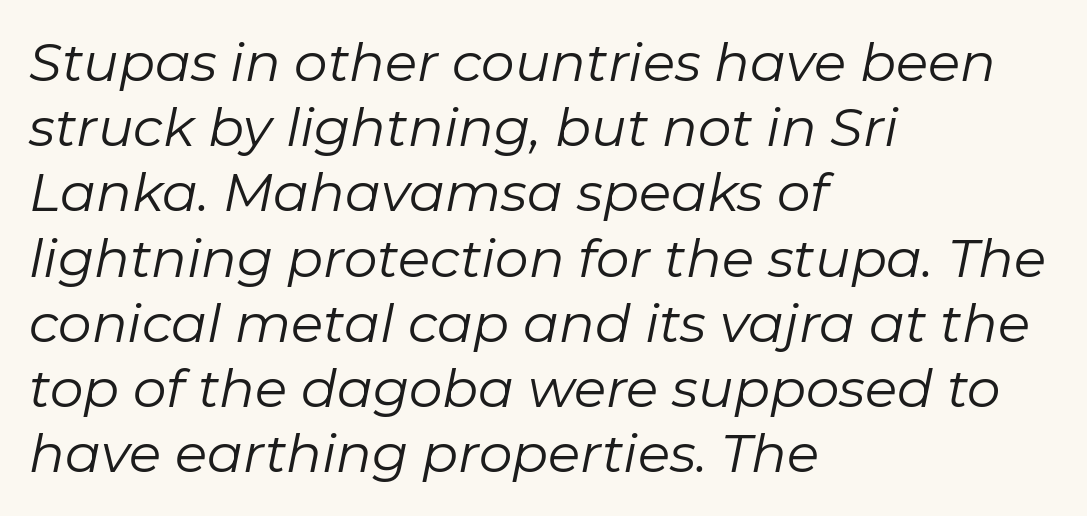
Short and long lines alike share a common starting point at left. Letters have the restrained weight of plain body copy at most. Compared with typical body copy, the letter spacing here is the same. Anything drawn beneath the words? Only blank space.
